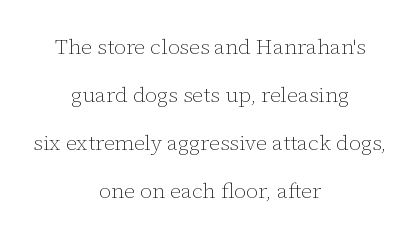
Line starts and ends both wander, symmetrically. The weight tops out at a normal text grade. The lines are spread far apart with generous leading. Upright lettering throughout. The horizontal fit of the characters is conventional and even.
